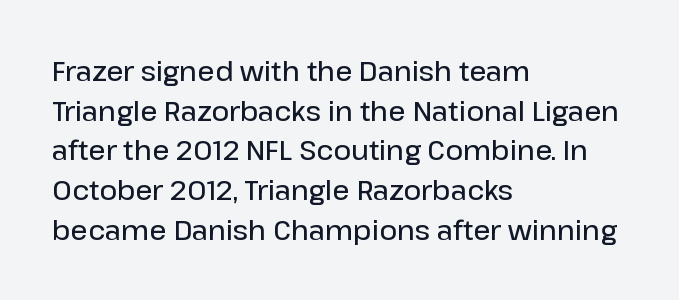
Observe the ordinary spacing: letters are neighbours, not strangers. The font's upright variant was chosen for this text. Letters rest on an invisible, unmarked baseline. The leading is moderate, giving the passage an even texture. The paragraph has a hard left edge and a soft right edge.
